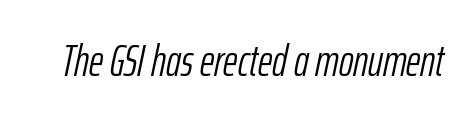
Weight: not bold — regular or lighter. Spacing between characters is what you'd get straight out of the box. The text carries the slant typical of an italic or oblique font. No word sits above an underline. The passage shown is typed in a proportional face where columns would drift.
